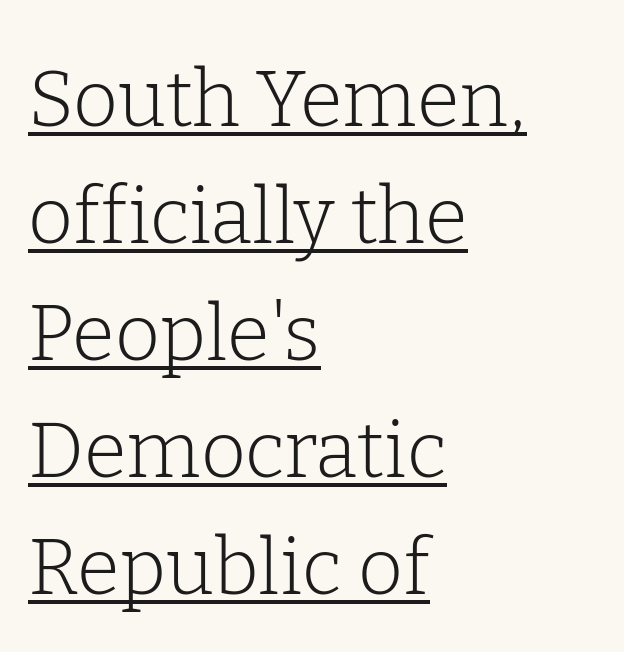
Q: Is the text bold? A: No.
Q: Is the text italic (slanted)? A: No, it is upright.
Q: Is the typeface a serif or a sans-serif typeface? A: Serif.
Q: Is the text underlined? A: Yes.
Q: How is the paragraph aligned? A: Left-aligned.
Q: Is the spacing between letters normal or unusually wide? A: Normal.
Q: Is the spacing between lines tight, normal or loose? A: Normal.
Q: Width (condensed, normal, or wide)? A: Normal.
Q: Stroke contrast? A: Low.
Q: x-height? A: Medium.
Q: Monospaced? A: No.
